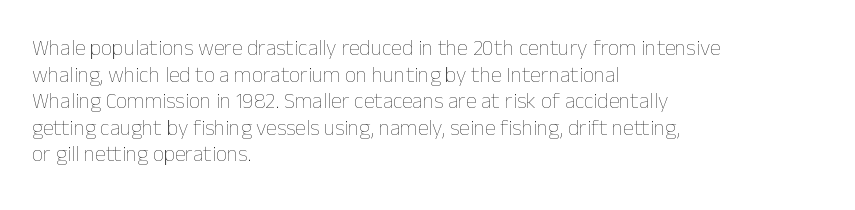
The face used here is rendered with its standard letterfit. The rag falls on the right side of this text block. The typeface has the unassuming heft of standard copy or less. Italic: no, the glyphs are upright roman.
